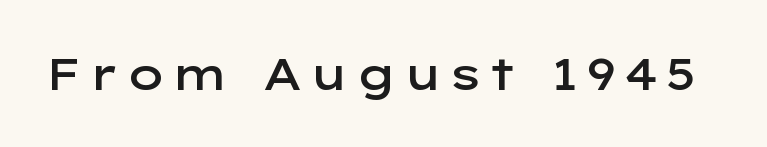
This is the regular roman posture of the typeface. Slightly chunky letters — semibold, I'd say, not full bold. This is sans-serif lettering, the kind often seen on screens and signage. Words float on clear page, feet unadorned. Spacing verdict: proportional, widths tailored to each character.
